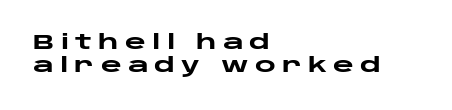
Descenders hang freely into open space. Tightly led — the rows are bunched. The paragraph has a hard left edge and a soft right edge. These words are printed bold, with thick strokes throughout. The horizontal fit of the characters is loose and conspicuously gappy. Nope, not italic — everything's standing straight.
